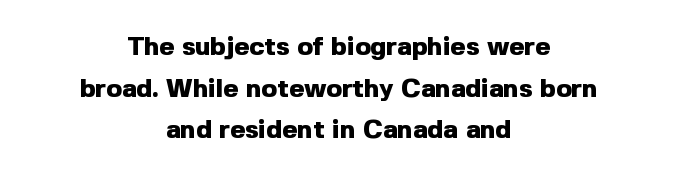
Q: Is the text bold? A: Yes.
Q: Is the text italic (slanted)? A: No, it is upright.
Q: Is the text underlined? A: No.
Q: How is the paragraph aligned? A: Centered.
Q: Is the spacing between letters normal or unusually wide? A: Normal.
Q: Is the spacing between lines tight, normal or loose? A: Normal.
